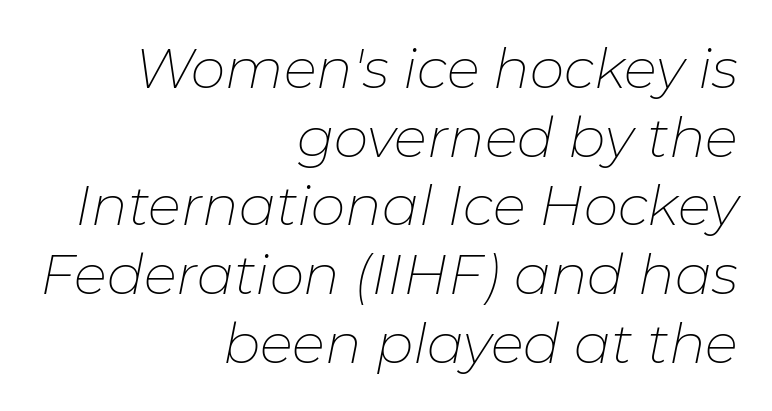
The image shows 55 px thin type, italic (leaning right); set right-aligned, normal line spacing (1.25x), normal letter spacing, not underlined; low stroke contrast and a medium x-height.
